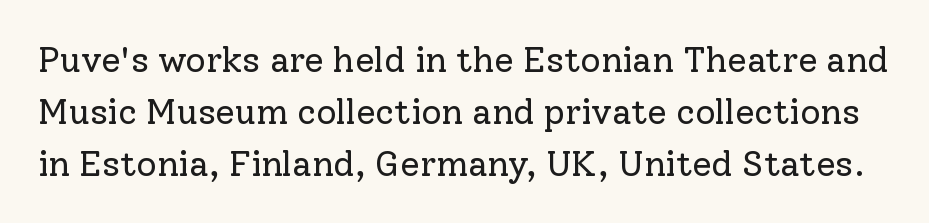
The image shows 35 px regular-weight serif type, upright; set normal line spacing (1.48x), normal letter spacing, not underlined; low stroke contrast and a medium x-height.
